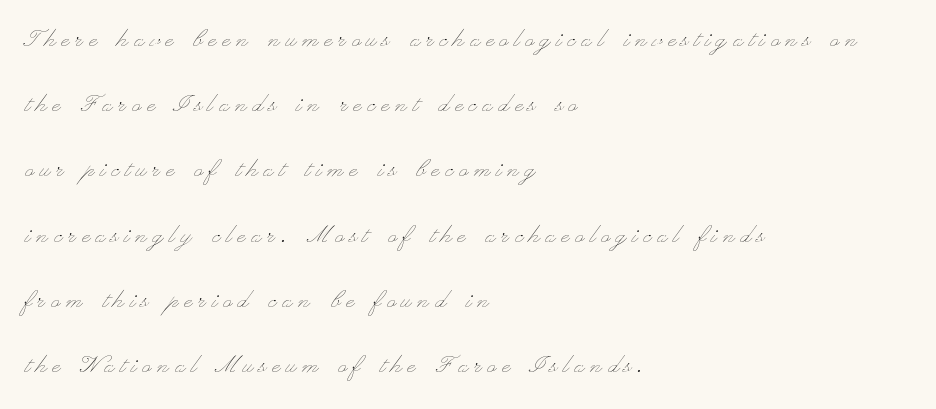
The image shows 29 px thin, wide type; set left-aligned, loose line spacing (2.25x), unusually wide letter spacing (+0.21 em), not underlined; low stroke contrast and a small x-height.
